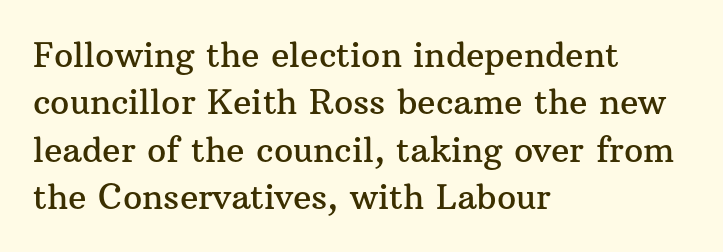
{"serif": "yes", "italic": "no", "width": "normal", "stroke_contrast": "medium", "x_height": "medium", "monospaced": "no", "underline": "no", "align": "left", "line_spacing": "normal", "line_spacing_ratio": 1.39, "letter_spacing": "normal", "letter_spacing_em": 0.0, "glyph_px": 34}
